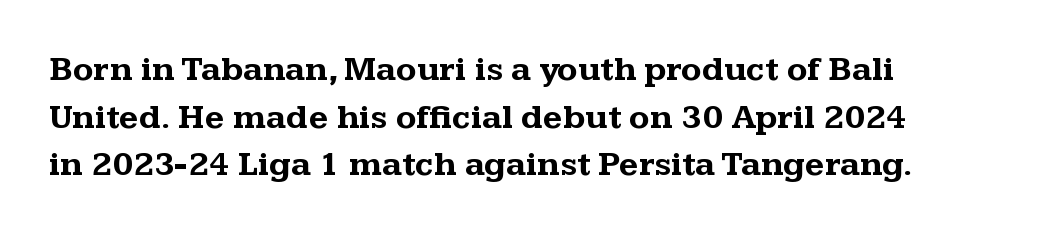
Short note: letters normally spaced. Is there any slant? The stems are plumb. Each letter's strokes conclude with small projecting serifs. The face used here is proportionally spaced, like ordinary book or web type. Quick note: underline off.
